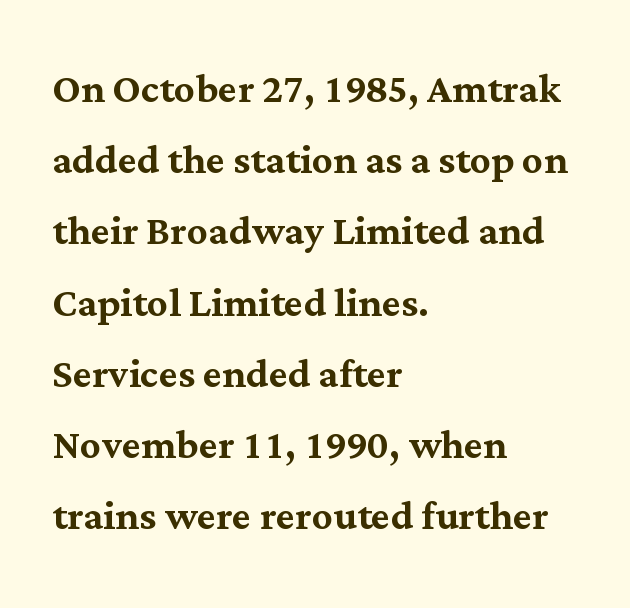
The image shows 52 px serif type, upright; set left-aligned, normal line spacing (1.37x), normal letter spacing, not underlined; medium stroke contrast and a medium x-height.
